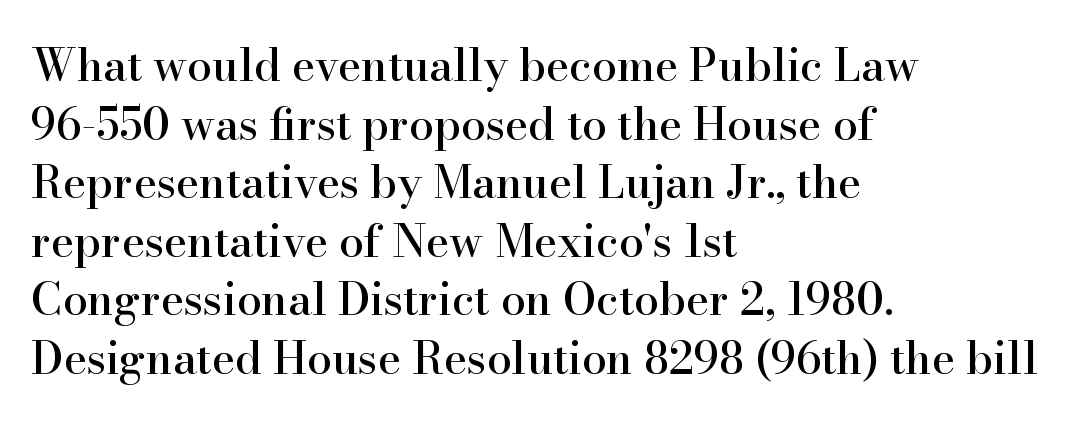
{"serif": "yes", "italic": "no", "width": "normal", "stroke_contrast": "high", "x_height": "small", "monospaced": "no", "underline": "no", "align": "left", "line_spacing": "normal", "line_spacing_ratio": 1.33, "letter_spacing": "normal", "letter_spacing_em": 0.0, "glyph_px": 44}
